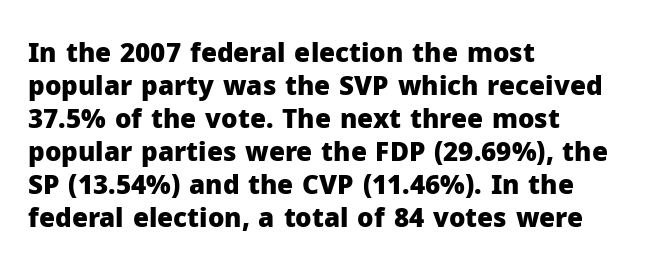
{"italic": "no", "bold": "yes", "underline": "no", "align": "left", "line_spacing": "normal", "line_spacing_ratio": 1.27, "letter_spacing": "normal", "letter_spacing_em": 0.0, "glyph_px": 26}
